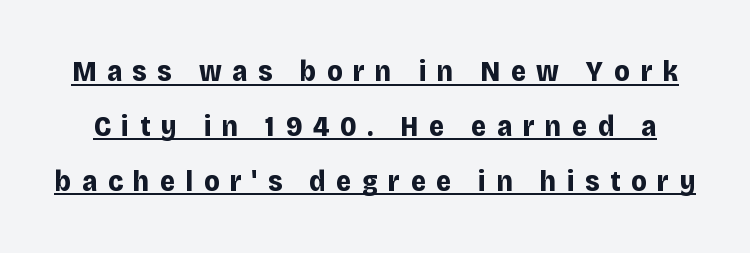
The image shows 29 px bold sans-serif type, upright; set line spacing 1.89x, unusually wide letter spacing (+0.37 em), underlined; low stroke contrast and a large x-height.
